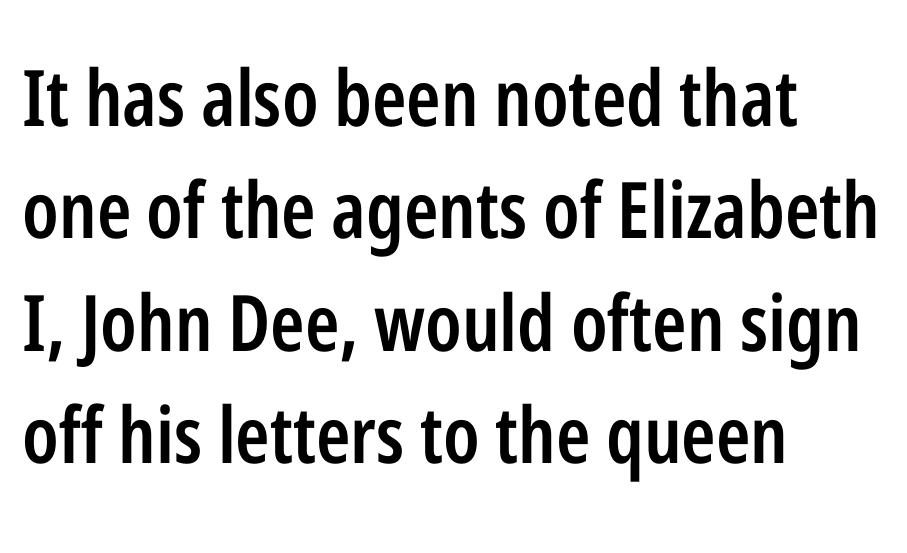
The image shows 78 px semibold, condensed sans-serif type, upright; set left-aligned, normal line spacing (1.44x), normal letter spacing, not underlined; low stroke contrast and a medium x-height.
